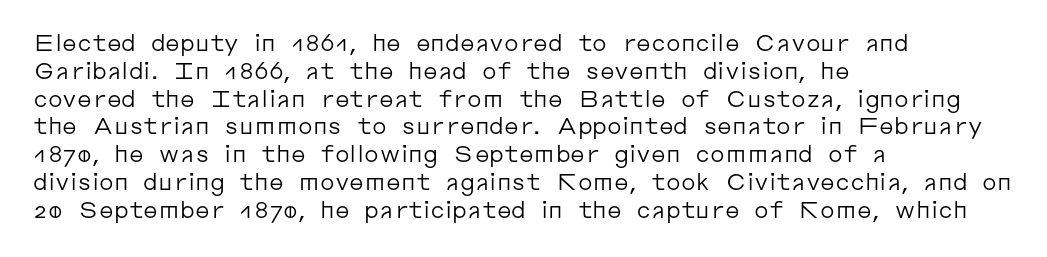
{"italic": "no", "bold": "no", "underline": "no", "align": "left", "line_spacing_ratio": 1.21, "letter_spacing": "normal", "letter_spacing_em": 0.0, "glyph_px": 23}
